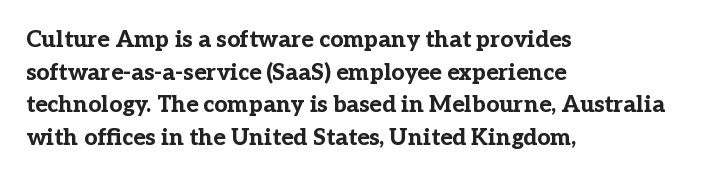
{"italic": "no", "bold": "yes", "underline": "no", "align": "left", "line_spacing": "normal", "line_spacing_ratio": 1.42, "letter_spacing": "normal", "letter_spacing_em": 0.0, "glyph_px": 23}
